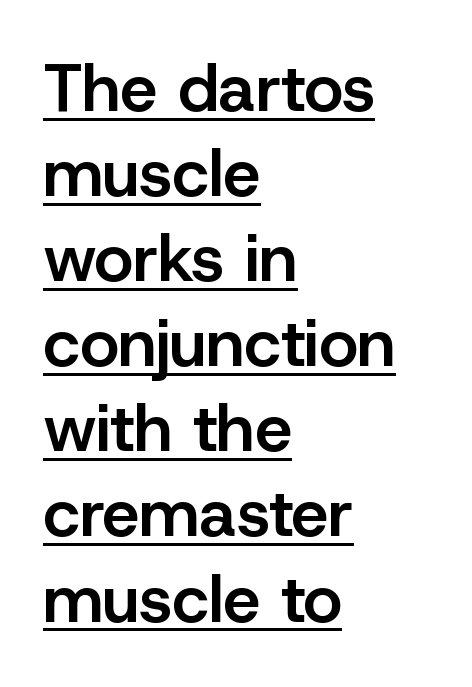
The image shows 67 px semibold sans-serif type, upright; set left-aligned, normal line spacing (1.27x), normal letter spacing, underlined; low stroke contrast and a medium x-height.
